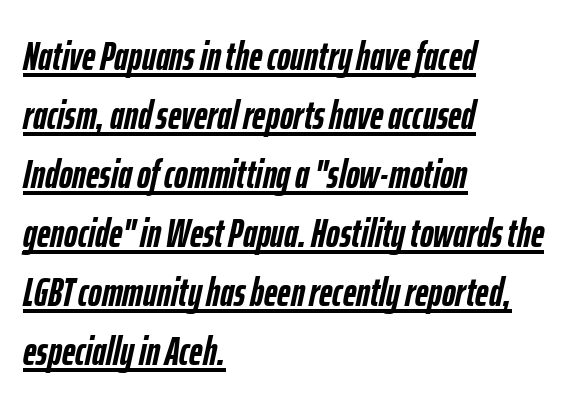
Q: Is the text bold? A: Yes.
Q: Is the text italic (slanted)? A: Yes, it leans right by about 12 degrees.
Q: Is the text underlined? A: Yes.
Q: How is the paragraph aligned? A: Left-aligned.
Q: Is the spacing between letters normal or unusually wide? A: Normal.
Q: Is the spacing between lines tight, normal or loose? A: Normal.
Q: Width (condensed, normal, or wide)? A: Condensed.
Q: Stroke contrast? A: Low.
Q: x-height? A: Medium.
Q: Monospaced? A: No.
